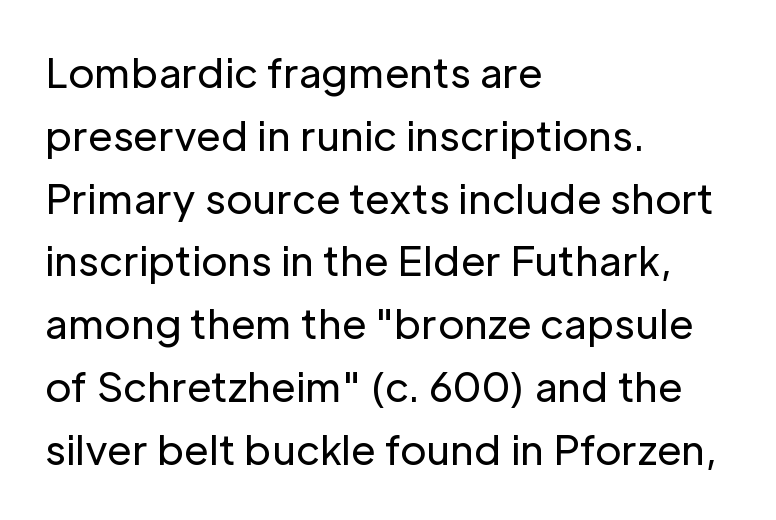
Looks like regular typesetting: each glyph gets only the width it needs. This rendering leaves character spacing at its baseline value. The strokes are not fattened; the text isn't bold. Type style note: lacks serifs. Lines of text with bare space underneath. Each new line begins a customary step beneath the previous one.
